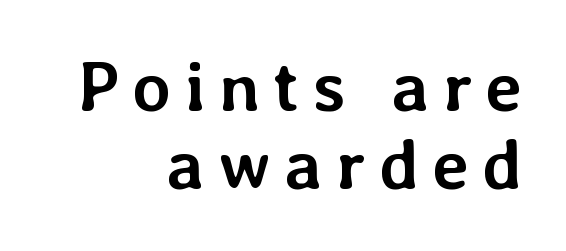
The image shows 70 px semibold type, upright; set right-aligned, tight line spacing (1.12x), not underlined; low stroke contrast and a medium x-height.
